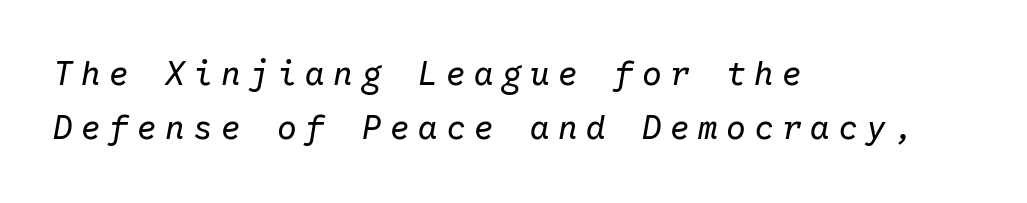
The image shows 33 px regular-weight type, italic (leaning right), monospaced; set left-aligned, normal line spacing (1.64x), unusually wide letter spacing (+0.25 em), not underlined; low stroke contrast and a medium x-height.
